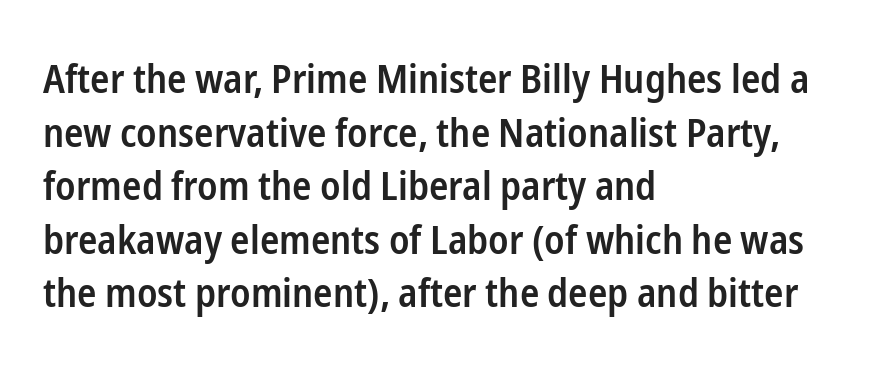
{"serif": "no", "italic": "no", "bold": "semi", "weight": "semibold", "width": "condensed", "stroke_contrast": "low", "x_height": "medium", "monospaced": "no", "underline": "no", "align": "left", "line_spacing": "normal", "line_spacing_ratio": 1.34, "letter_spacing": "normal", "letter_spacing_em": 0.0, "glyph_px": 40}
